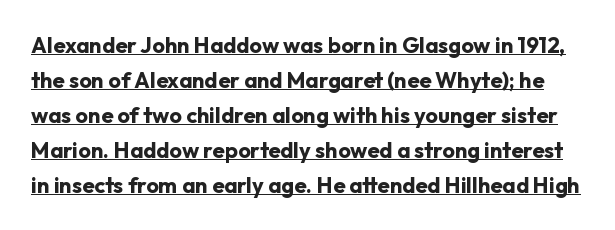
Evenly set lines give the paragraph a standard silhouette. The axis of the letterforms is exactly vertical. Underlining? Definitely there. A dark, heavy texture on the line: the type is bold. Words appear dense and cohesive because spacing is normal.
